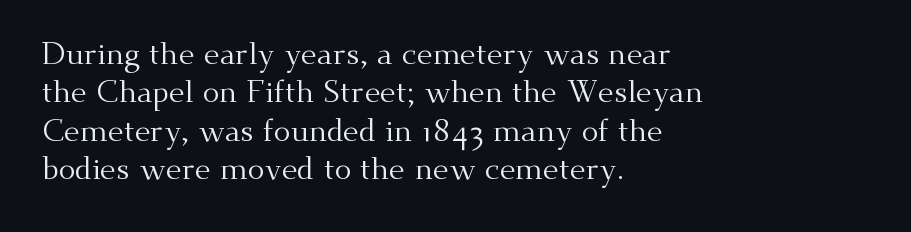
Q: Is the text bold? A: No.
Q: Is the text italic (slanted)? A: No, it is upright.
Q: Is the typeface a serif or a sans-serif typeface? A: Serif.
Q: Is the text underlined? A: No.
Q: How is the paragraph aligned? A: Left-aligned.
Q: Is the spacing between letters normal or unusually wide? A: Normal.
Q: Width (condensed, normal, or wide)? A: Normal.
Q: Stroke contrast? A: Medium.
Q: x-height? A: Small.
Q: Monospaced? A: No.
